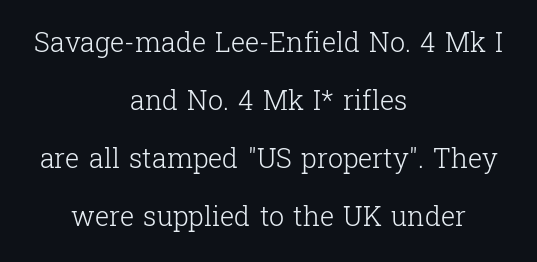
{"italic": "no", "bold": "no", "underline": "no", "align": "center", "line_spacing": "loose", "line_spacing_ratio": 2.15, "letter_spacing": "normal", "letter_spacing_em": 0.0, "glyph_px": 27}
